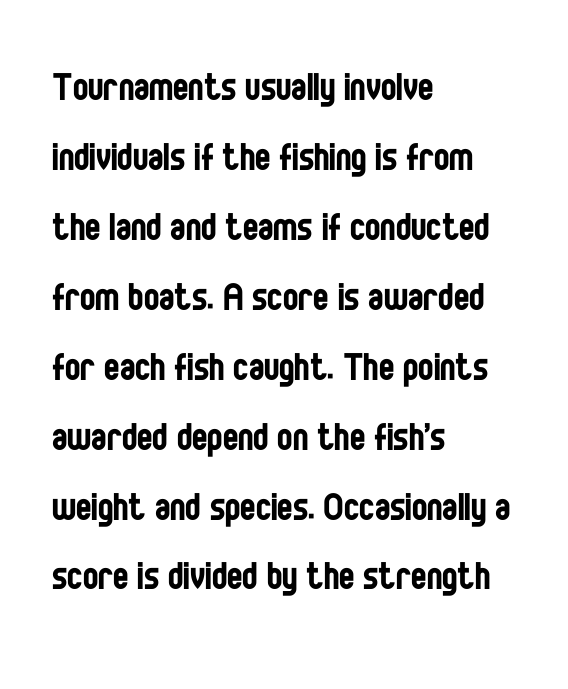
The image shows 46 px regular-weight, condensed sans-serif type, upright; set left-aligned, normal line spacing (1.52x), normal letter spacing, not underlined; low stroke contrast and a large x-height.
